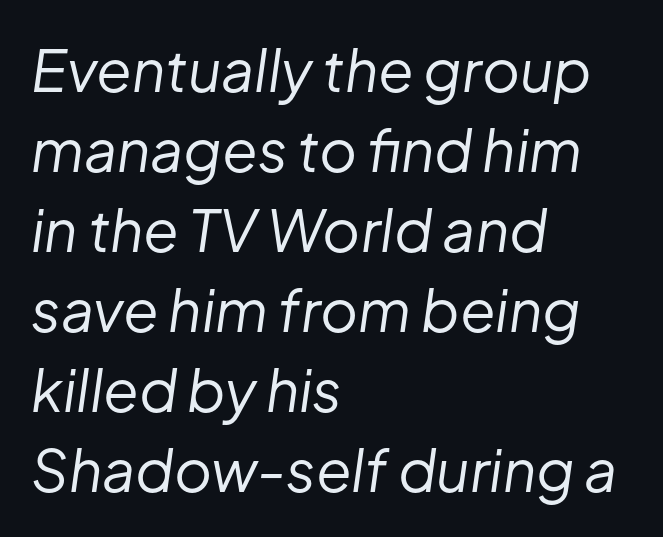
The rendering uses natural spacing where letterforms have individual widths. Anything drawn beneath the words? Only blank space. The text block is weighted toward the left margin, trailing off unevenly rightward. Each stroke keeps to a modest, everyday thickness or less. The rendering applies a slant to the glyphs. No extra tracking has been applied to these lines.
